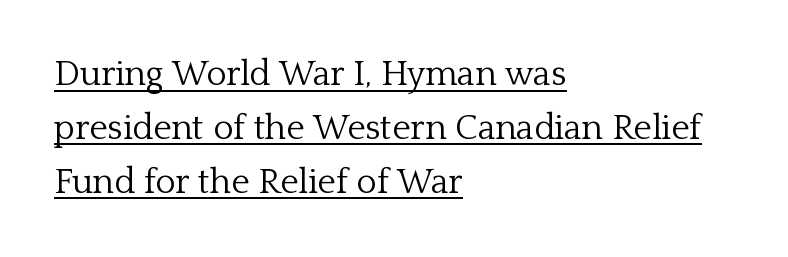
The image shows 35 px light serif type, upright; set left-aligned, normal line spacing (1.54x), normal letter spacing, underlined; low stroke contrast and a medium x-height.
